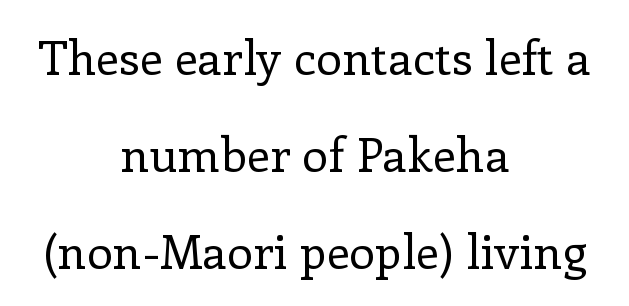
Q: Is the text bold? A: No.
Q: Is the text italic (slanted)? A: No, it is upright.
Q: Is the typeface a serif or a sans-serif typeface? A: Serif.
Q: Is the text underlined? A: No.
Q: How is the paragraph aligned? A: Centered.
Q: Is the spacing between letters normal or unusually wide? A: Normal.
Q: Is the spacing between lines tight, normal or loose? A: Loose.
Q: Width (condensed, normal, or wide)? A: Normal.
Q: Stroke contrast? A: Low.
Q: x-height? A: Medium.
Q: Monospaced? A: No.
